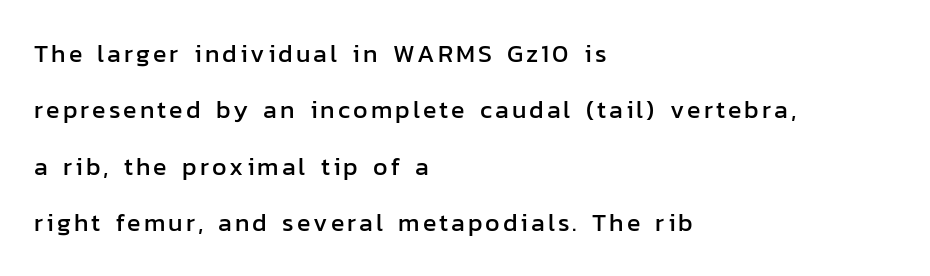
Vertically, the passage feels expansive, rows floating well apart. Every stem runs plumb, perpendicular to the baseline. The paragraph shown leans on its left margin. The specimen omits any rule beneath the text block's lines.
